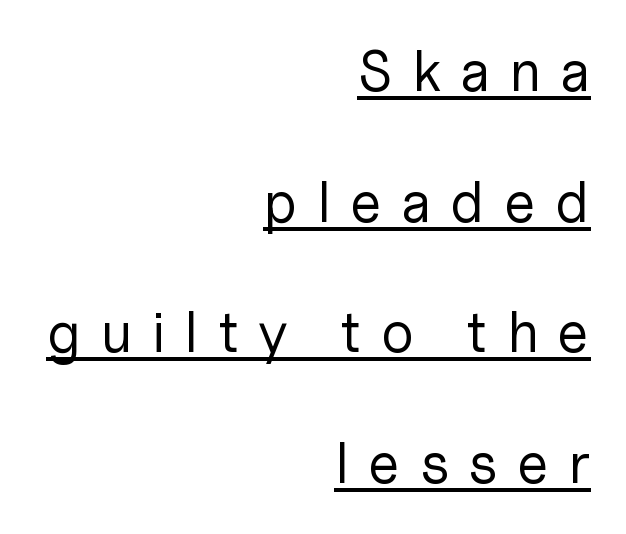
Q: Is the text bold? A: No.
Q: Is the text italic (slanted)? A: No, it is upright.
Q: Is the typeface a serif or a sans-serif typeface? A: Sans-serif.
Q: Is the text underlined? A: Yes.
Q: How is the paragraph aligned? A: Right-aligned.
Q: Is the spacing between letters normal or unusually wide? A: Unusually wide.
Q: Is the spacing between lines tight, normal or loose? A: Loose.
Q: Width (condensed, normal, or wide)? A: Normal.
Q: Stroke contrast? A: Low.
Q: x-height? A: Medium.
Q: Monospaced? A: No.
